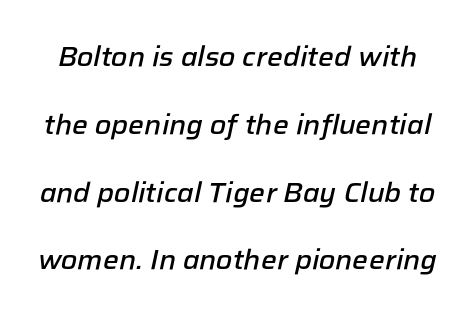
Is the type slanted? Yes — the strokes lean at a clear angle. A bare baseline throughout the passage. Bold? Not quite — semibold, heavier than regular but stopping short. Is this a fixed-width face? No — the glyphs have proportional, varying widths. Quick note: interline space is abundant.
